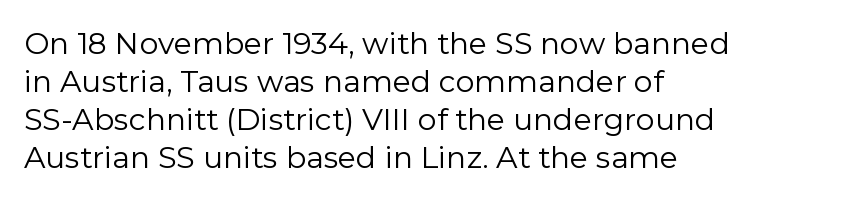
Q: Is the text bold? A: No.
Q: Is the text italic (slanted)? A: No, it is upright.
Q: Is the typeface a serif or a sans-serif typeface? A: Sans-serif.
Q: Is the text underlined? A: No.
Q: How is the paragraph aligned? A: Left-aligned.
Q: Is the spacing between letters normal or unusually wide? A: Normal.
Q: Is the spacing between lines tight, normal or loose? A: Normal.
Q: Width (condensed, normal, or wide)? A: Normal.
Q: Stroke contrast? A: Low.
Q: x-height? A: Medium.
Q: Monospaced? A: No.
